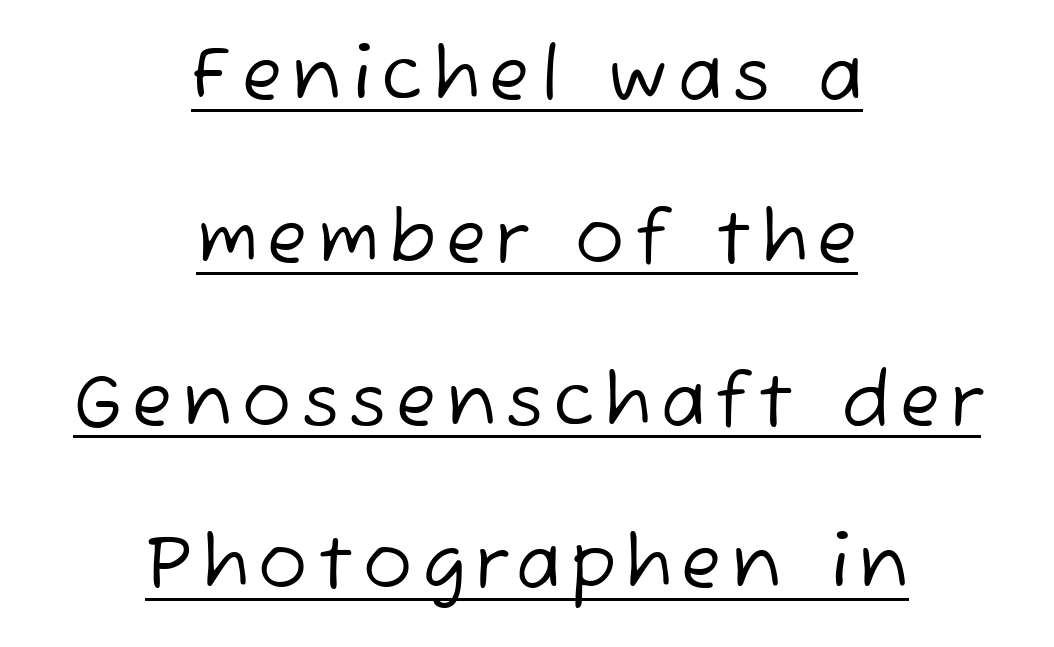
The image shows 73 px regular-weight sans-serif type; set centered, loose line spacing (2.23x), underlined; low stroke contrast and a medium x-height.
